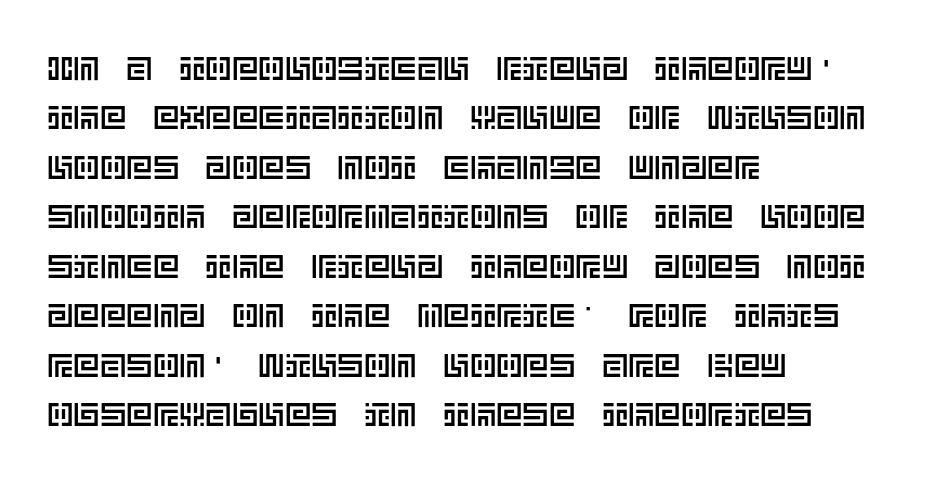
All the whitespace from short lines collects on the right. Anything drawn beneath the words? Only blank space. The lines sit at an ordinary, default distance from one another. Posture: straight, roman, zero tilt. Nobody touched the tracking dial on this one.
